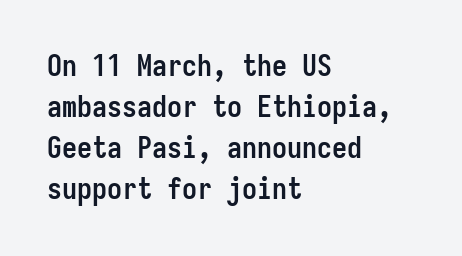
Q: Is the text bold? A: Yes.
Q: Is the text italic (slanted)? A: No, it is upright.
Q: Is the typeface a serif or a sans-serif typeface? A: Sans-serif.
Q: Is the text underlined? A: No.
Q: How is the paragraph aligned? A: Left-aligned.
Q: Is the spacing between letters normal or unusually wide? A: Normal.
Q: Is the spacing between lines tight, normal or loose? A: Normal.
Q: Width (condensed, normal, or wide)? A: Condensed.
Q: Stroke contrast? A: Low.
Q: x-height? A: Medium.
Q: Monospaced? A: Yes.
